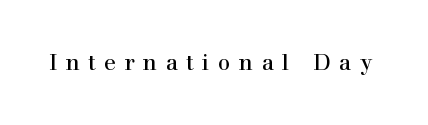
{"italic": "no", "underline": "no", "letter_spacing": "wide", "letter_spacing_em": 0.39, "glyph_px": 22}
